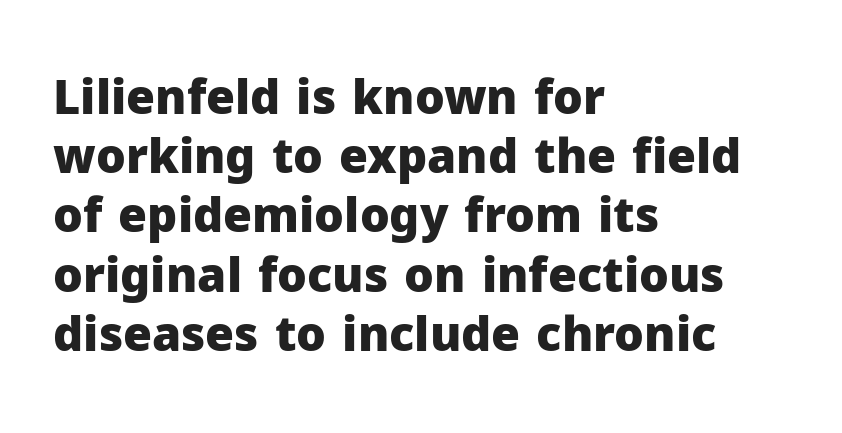
Q: Is the text bold? A: Yes.
Q: Is the text italic (slanted)? A: No, it is upright.
Q: Is the typeface a serif or a sans-serif typeface? A: Sans-serif.
Q: Is the text underlined? A: No.
Q: How is the paragraph aligned? A: Left-aligned.
Q: Is the spacing between letters normal or unusually wide? A: Normal.
Q: Is the spacing between lines tight, normal or loose? A: Normal.
Q: Width (condensed, normal, or wide)? A: Normal.
Q: Stroke contrast? A: Low.
Q: x-height? A: Medium.
Q: Monospaced? A: No.
